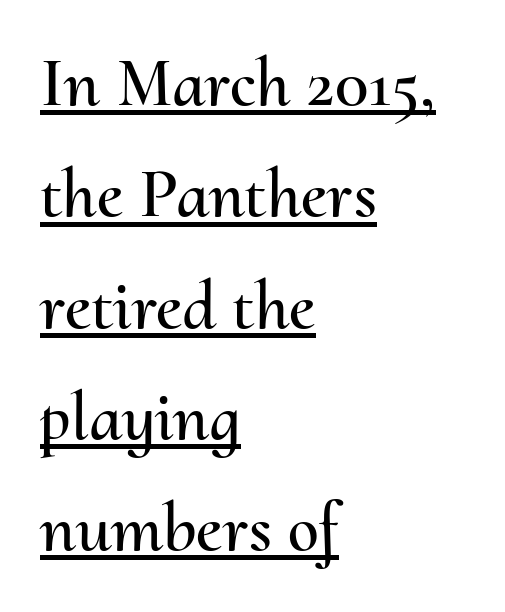
{"italic": "no", "width": "normal", "stroke_contrast": "medium", "x_height": "small", "monospaced": "no", "underline": "yes", "align": "left", "line_spacing": "normal", "line_spacing_ratio": 1.59, "letter_spacing": "normal", "letter_spacing_em": 0.0, "glyph_px": 70}
